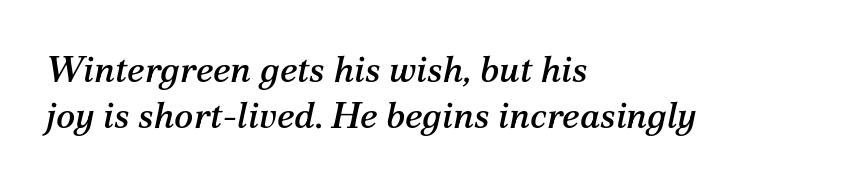
I'd call this a serif setting — the letters wear small feet. Where is the straight margin? On the left. You could not count columns in this text — the font is proportionally spaced. The words here are not underlined. The face used here has a pronounced slope to its letters. The rendering uses a moderate line-height, typical for paragraphs.
